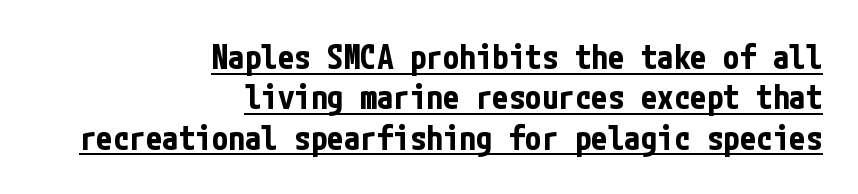
Glyph-to-glyph distance matches everyday printed text. The axis of the letterforms is exactly vertical. Teacher's note: observe the even right margin — that is flush-right alignment. The words here are underlined. As a designer I'd log this as weight 700, bold. This is sans-serif lettering, the kind often seen on screens and signage.
